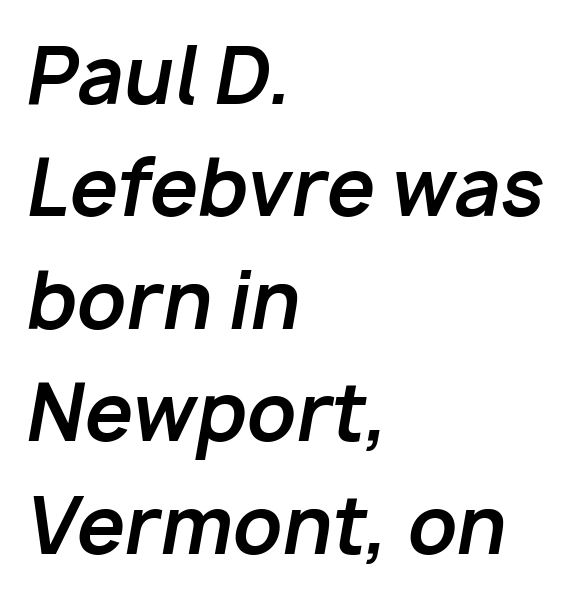
The image shows 77 px bold type, italic (leaning right); set left-aligned, normal line spacing (1.46x), normal letter spacing, not underlined; low stroke contrast and a medium x-height.
